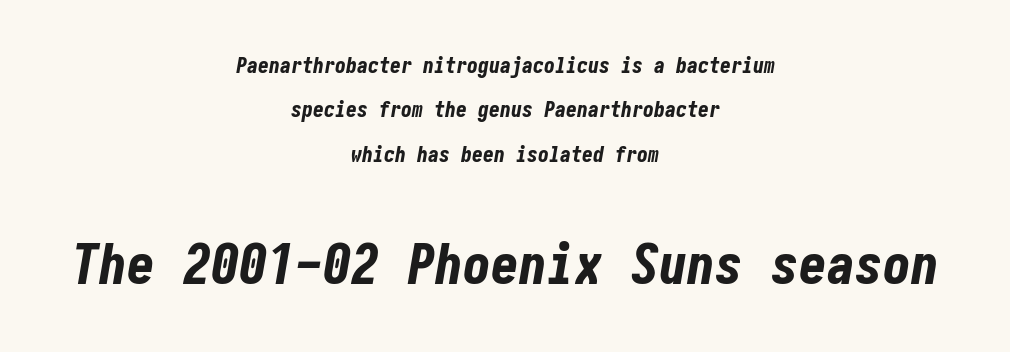
The whole block is typeset with a tilt. Rows of type keep a wide berth in the vertical direction. The passage shown is emphatically bold. Visually, the bottom section dominates because its glyphs are scaled up.
